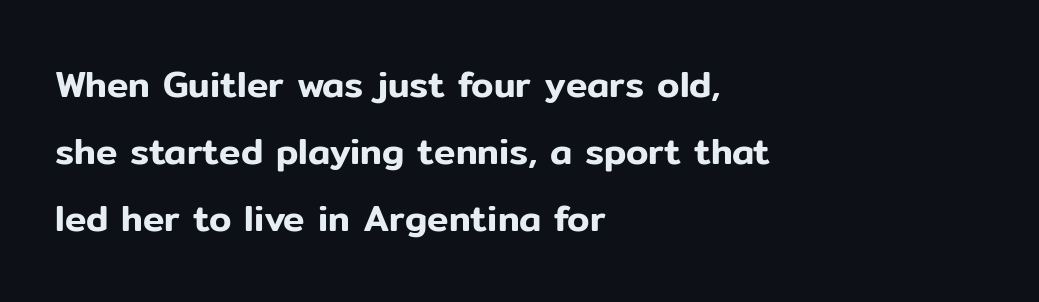
How are the letters spaced? Ordinarily, with no added tracking. The face used here is a sans, in the tradition of grotesques and geometrics. This sample is left-justified, so line endings fall wherever the words run out. The glyphs are unaccompanied by any horizontal stroke below them. The typography opts for an upright posture over an oblique one. A typesetter would call this proportional, since set widths differ per character.
